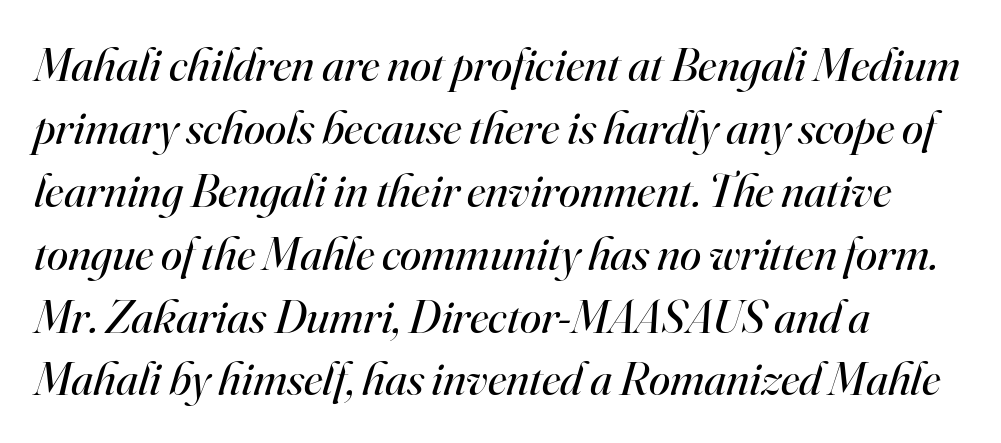
Q: Is the text bold? A: No.
Q: Is the text italic (slanted)? A: Yes, it leans right by about 16 degrees.
Q: Is the typeface a serif or a sans-serif typeface? A: Serif.
Q: Is the text underlined? A: No.
Q: How is the paragraph aligned? A: Left-aligned.
Q: Is the spacing between letters normal or unusually wide? A: Normal.
Q: Is the spacing between lines tight, normal or loose? A: Normal.
Q: Width (condensed, normal, or wide)? A: Normal.
Q: Stroke contrast? A: High.
Q: x-height? A: Small.
Q: Monospaced? A: No.
